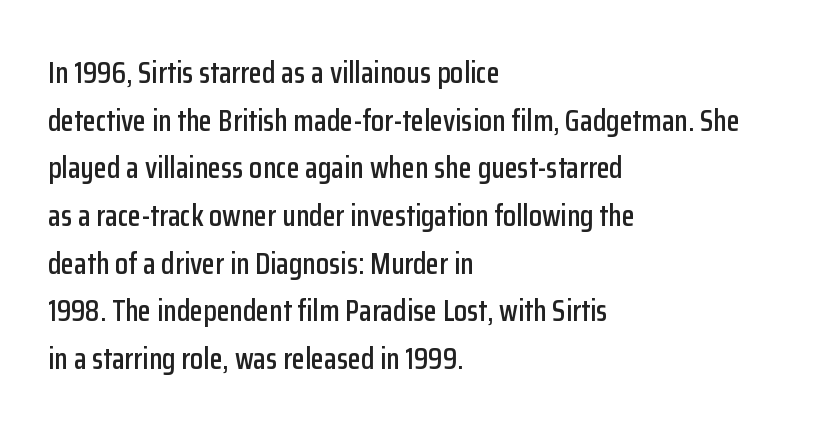
{"serif": "no", "italic": "no", "width": "condensed", "stroke_contrast": "low", "x_height": "medium", "monospaced": "no", "underline": "no", "align": "left", "line_spacing": "normal", "line_spacing_ratio": 1.59, "letter_spacing": "normal", "letter_spacing_em": 0.0, "glyph_px": 30}
